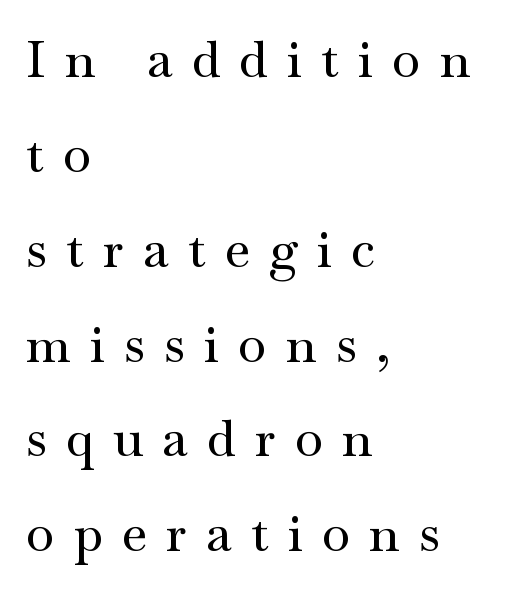
Every stem runs plumb, perpendicular to the baseline. Letterform terminals end in serifs throughout the passage. The area under the type is left untouched. These lines are set flush left with a ragged right edge. Someone cranked the tracking dial way up on this one.
